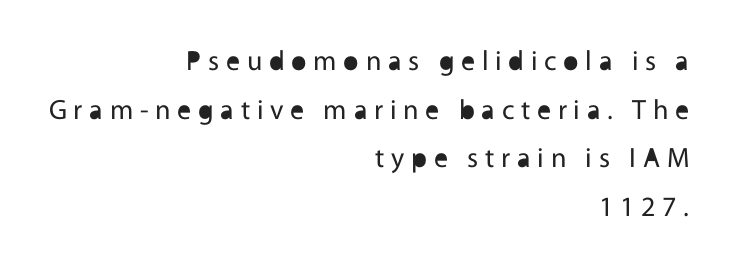
Q: Is the text bold? A: No.
Q: Is the text italic (slanted)? A: No, it is upright.
Q: Is the typeface a serif or a sans-serif typeface? A: Sans-serif.
Q: Is the text underlined? A: No.
Q: How is the paragraph aligned? A: Right-aligned.
Q: Is the spacing between letters normal or unusually wide? A: Unusually wide.
Q: Width (condensed, normal, or wide)? A: Normal.
Q: x-height? A: Medium.
Q: Monospaced? A: No.
